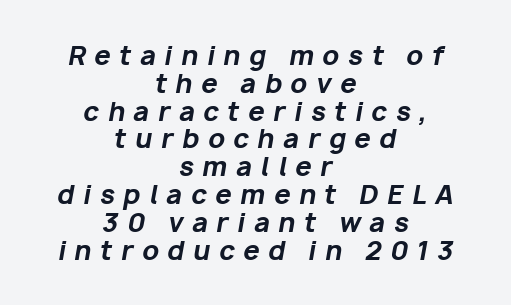
Q: Is the text bold? A: Yes.
Q: Is the text italic (slanted)? A: Yes, it leans right by about 10 degrees.
Q: Is the text underlined? A: No.
Q: How is the paragraph aligned? A: Centered.
Q: Is the spacing between letters normal or unusually wide? A: Unusually wide.
Q: Is the spacing between lines tight, normal or loose? A: Tight.
